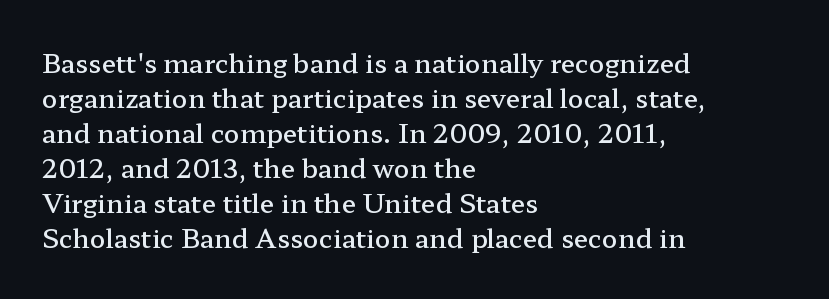
The image shows 26 px text type, upright; set left-aligned, normal line spacing (1.35x), normal letter spacing, not underlined.
